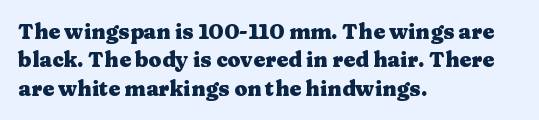
The image shows 21 px bold type, upright; set left-aligned, normal line spacing (1.35x), normal letter spacing, not underlined.
